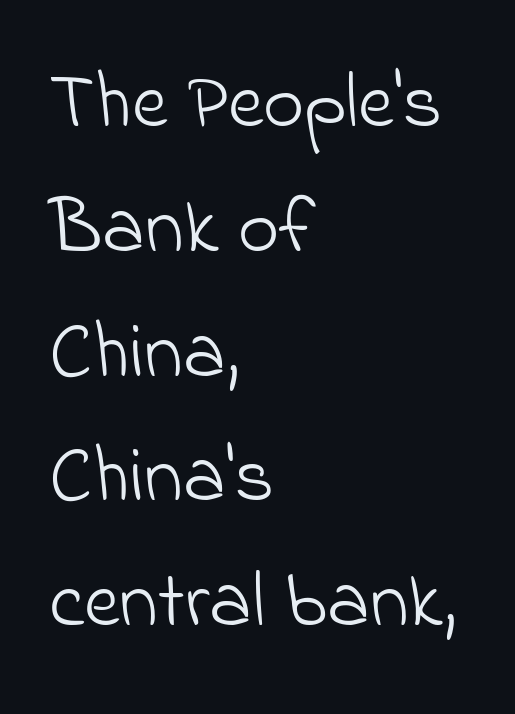
{"serif": "no", "bold": "no", "weight": "light", "width": "normal", "stroke_contrast": "low", "x_height": "small", "monospaced": "no", "underline": "no", "align": "left", "line_spacing": "normal", "line_spacing_ratio": 1.58, "letter_spacing": "normal", "letter_spacing_em": 0.0, "glyph_px": 79}
